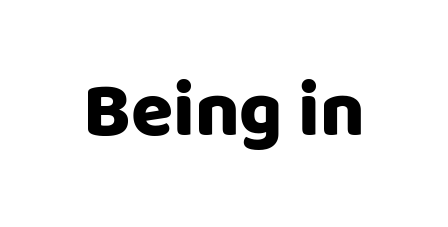
Tall strokes in this sample are plumb rather than angled. Words appear dense and cohesive because spacing is normal. A clean baseline with only descenders dipping below it. Stroke terminals: plain, sans-serif. The letters advance in unequal steps, a hallmark of proportional type. Plenty of ink on the page — the face is bold.
